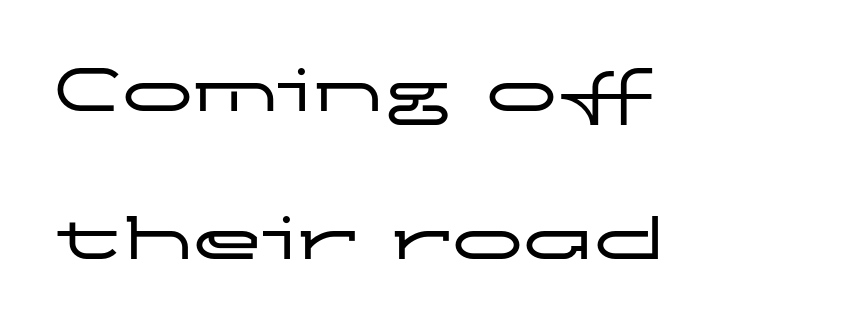
The image shows 71 px wide sans-serif type, upright; set left-aligned, loose line spacing (2.08x), normal letter spacing, not underlined; low stroke contrast and a medium x-height.
